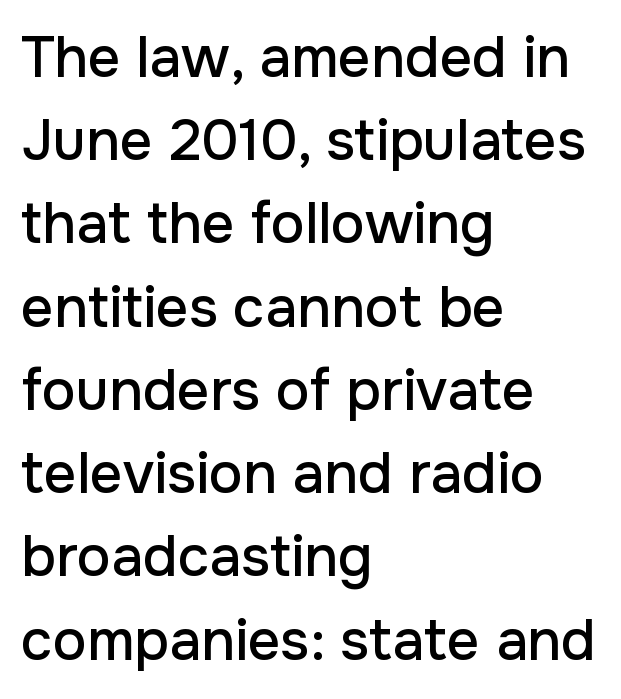
Regarding serifs, this sample does without them. Compared with typical paragraphs, the rows here are spaced about the same. Nobody drew a line under any word here. Horizontal alignment here is leftward, the default for most running prose. Spacing verdict: proportional, widths tailored to each character. Notice how the stems are strictly vertical — no italics here.
